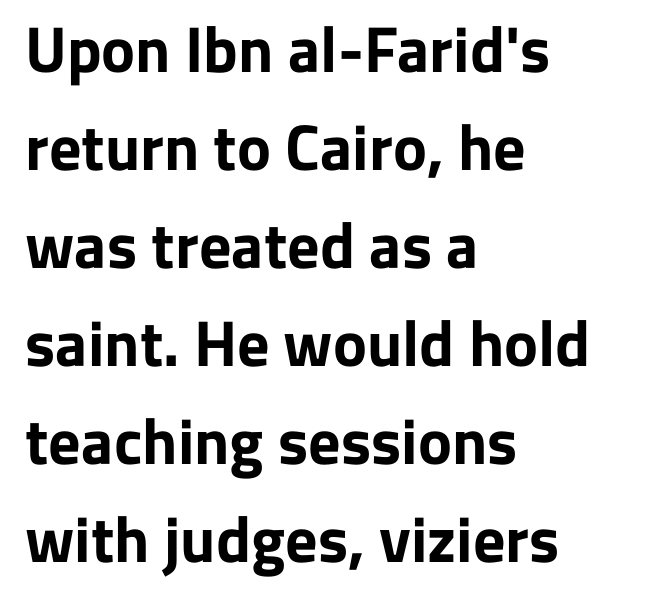
The designer went with a sans here, leaving each stem footless. Think of a printed novel: that variable character pitch is what you see here. Descender tails drop into unmarked territory. The paragraph shown leans on its left margin.
